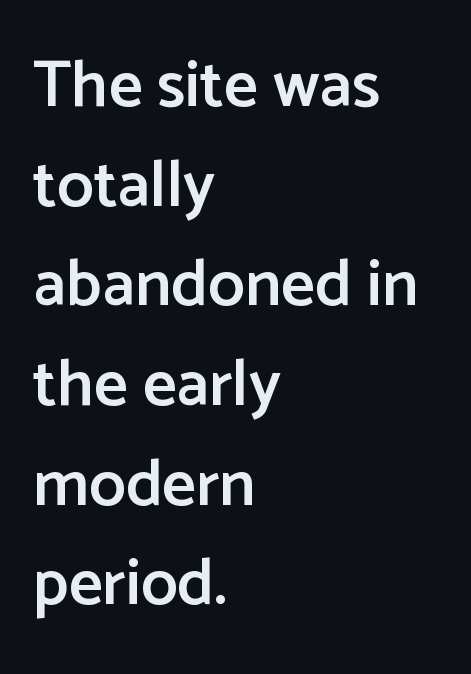
{"serif": "no", "italic": "no", "bold": "semi", "weight": "semibold", "width": "normal", "stroke_contrast": "low", "x_height": "medium", "monospaced": "no", "underline": "no", "align": "left", "line_spacing": "normal", "line_spacing_ratio": 1.51, "letter_spacing": "normal", "letter_spacing_em": 0.0, "glyph_px": 66}
